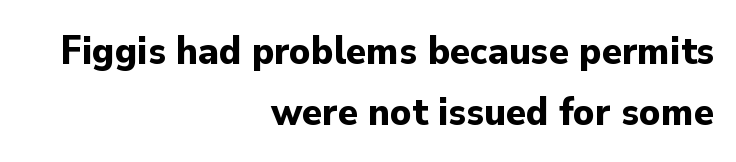
{"serif": "no", "italic": "no", "bold": "yes", "weight": "bold", "width": "normal", "stroke_contrast": "low", "x_height": "small", "monospaced": "no", "underline": "no", "align": "right", "line_spacing": "normal", "line_spacing_ratio": 1.48, "letter_spacing": "normal", "letter_spacing_em": 0.0, "glyph_px": 41}
